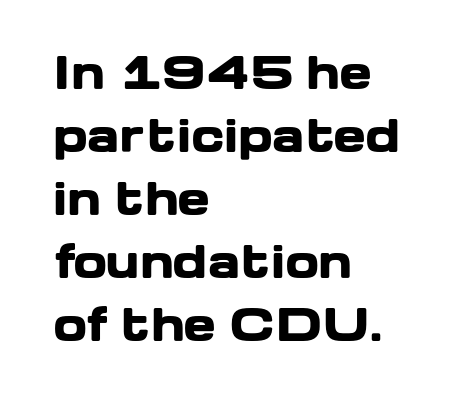
The image shows 44 px heavy, wide sans-serif type, upright; set left-aligned, normal line spacing (1.43x), normal letter spacing, not underlined; low stroke contrast and a medium x-height.
